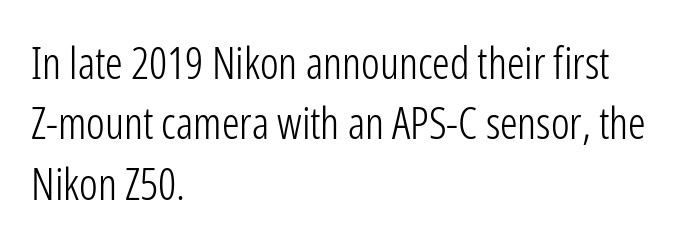
The image shows 44 px light, condensed sans-serif type, upright; set left-aligned, normal line spacing (1.37x), normal letter spacing, not underlined; low stroke contrast and a medium x-height.
